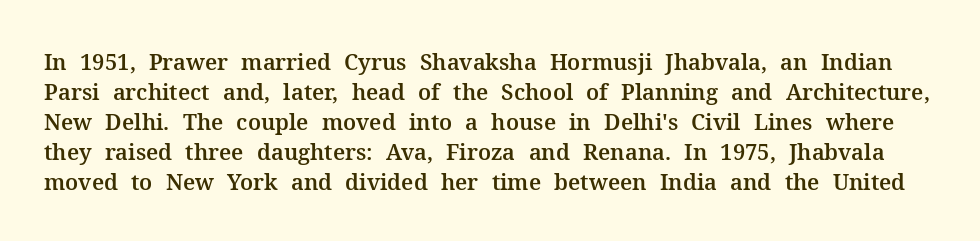
Q: Is the text italic (slanted)? A: No, it is upright.
Q: Is the text underlined? A: No.
Q: Is the spacing between letters normal or unusually wide? A: Normal.
Q: Is the spacing between lines tight, normal or loose? A: Normal.
